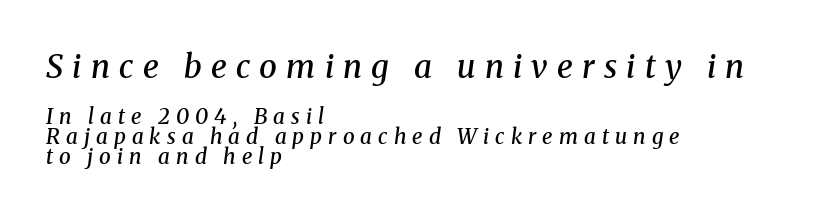
{"serif": "yes", "italic": "yes", "lean": "right", "slant_degrees": 8, "bold": "semi", "weight": "semibold", "width": "normal", "stroke_contrast": "medium", "x_height": "medium", "monospaced": "no", "underline": "no", "align": "left", "line_spacing": "tight", "line_spacing_ratio": 0.97, "letter_spacing": "wide", "letter_spacing_em": 0.29, "larger_block": "first", "size_ratio": 1.52, "glyph_px": 32}
